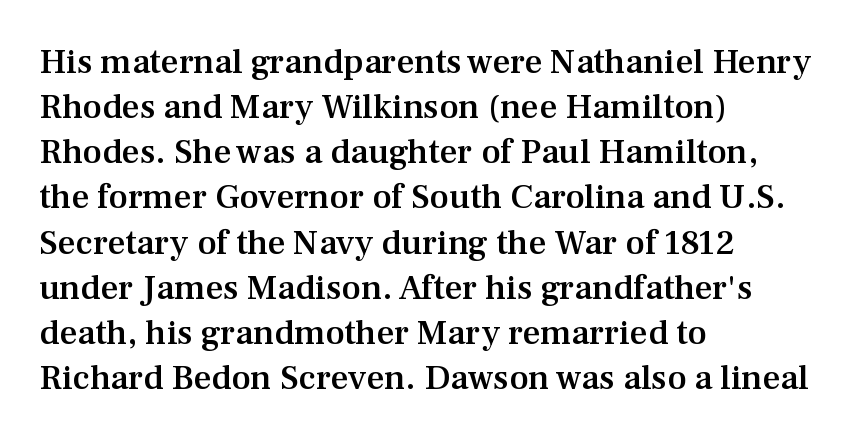
Compared with a centered layout, this one pins lines to the left instead. The strip under each line holds only bare page. Emphasis by weight is partial: semibold. The face used here is seriffed, in the tradition of book romans. Think of a printed novel: that variable character pitch is what you see here. This rendering leaves character spacing at its baseline value.
